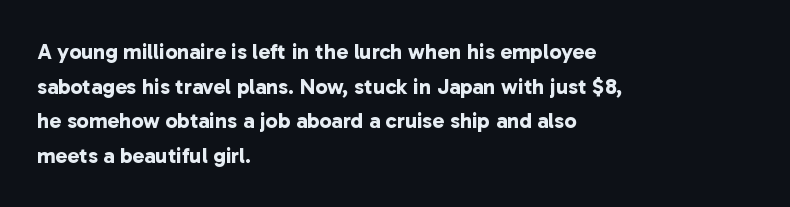
Notice how the passage keeps a crisp vertical edge on the left only. A normal amount of white space separates one row of letters from the next. These lines keep a tight, regular rhythm from letter to letter. The strip under each line holds only bare page.
